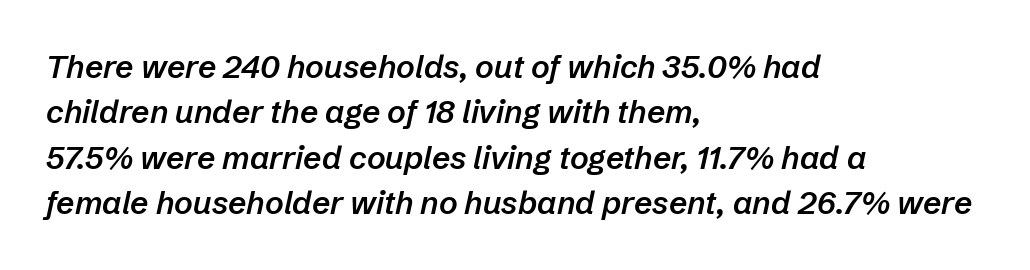
The image shows 32 px semibold type, italic (leaning right); set left-aligned, normal line spacing (1.42x), normal letter spacing, not underlined; low stroke contrast and a medium x-height.
